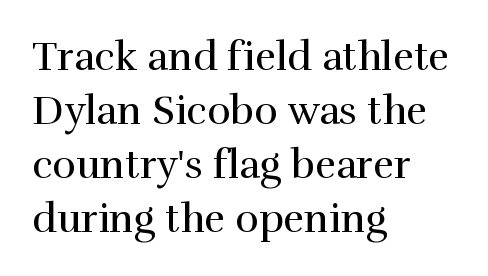
The image shows 40 px regular-weight serif type, upright; set left-aligned, normal line spacing (1.35x), normal letter spacing, not underlined; high stroke contrast and a medium x-height.
